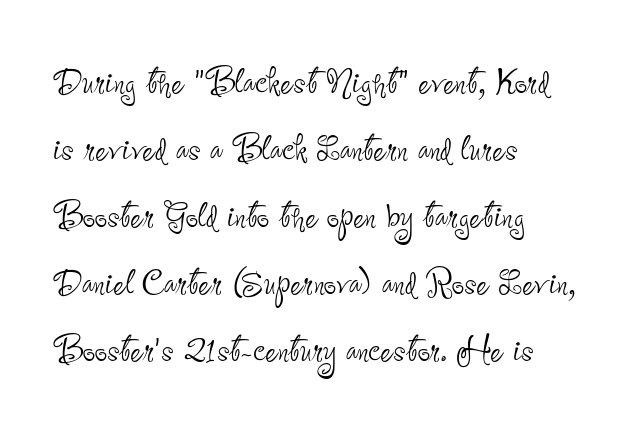
Q: Is the text bold? A: No.
Q: Is the text italic (slanted)? A: Yes.
Q: Is the typeface a serif or a sans-serif typeface? A: Sans-serif.
Q: Is the text underlined? A: No.
Q: How is the paragraph aligned? A: Left-aligned.
Q: Is the spacing between letters normal or unusually wide? A: Normal.
Q: Is the spacing between lines tight, normal or loose? A: Normal.
Q: Width (condensed, normal, or wide)? A: Condensed.
Q: Stroke contrast? A: Low.
Q: x-height? A: Small.
Q: Monospaced? A: No.
